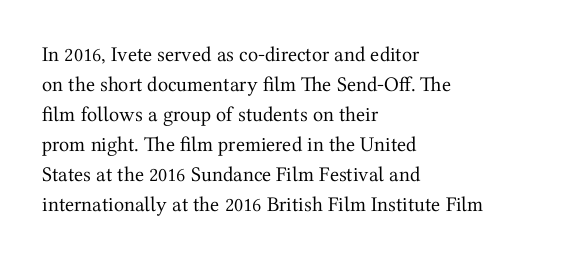
The image shows 21 px text type, upright; set left-aligned, normal line spacing (1.43x), normal letter spacing, not underlined.
